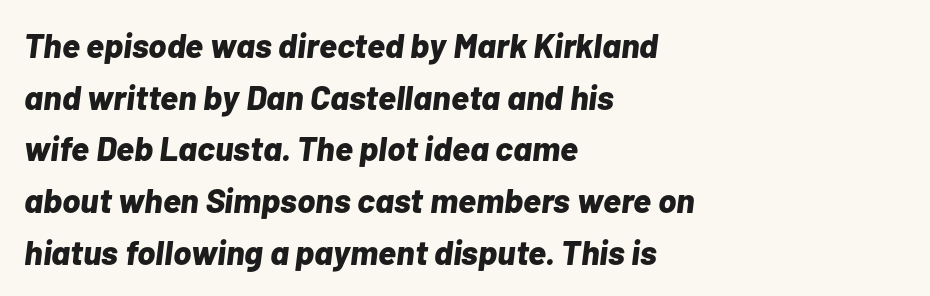
The image shows 34 px bold type, italic (leaning right); set left-aligned, normal line spacing (1.52x), normal letter spacing, not underlined; low stroke contrast and a medium x-height.
